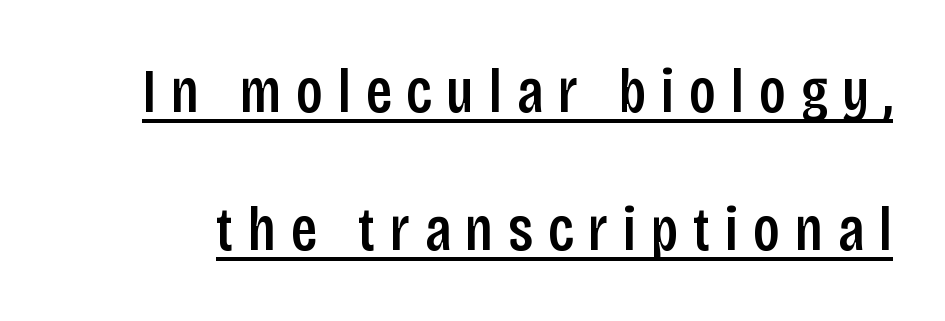
Q: Is the text italic (slanted)? A: No, it is upright.
Q: Is the typeface a serif or a sans-serif typeface? A: Sans-serif.
Q: Is the text underlined? A: Yes.
Q: Is the spacing between letters normal or unusually wide? A: Unusually wide.
Q: Is the spacing between lines tight, normal or loose? A: Loose.
Q: Width (condensed, normal, or wide)? A: Condensed.
Q: Stroke contrast? A: Low.
Q: x-height? A: Large.
Q: Monospaced? A: No.
